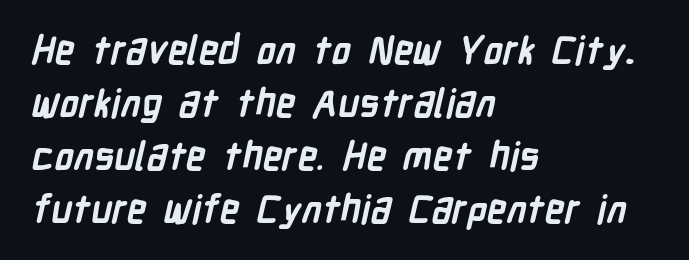
Q: Is the text bold? A: Yes.
Q: Is the typeface a serif or a sans-serif typeface? A: Sans-serif.
Q: Is the text underlined? A: No.
Q: How is the paragraph aligned? A: Left-aligned.
Q: Is the spacing between letters normal or unusually wide? A: Normal.
Q: Is the spacing between lines tight, normal or loose? A: Normal.
Q: Width (condensed, normal, or wide)? A: Condensed.
Q: Stroke contrast? A: Low.
Q: x-height? A: Medium.
Q: Monospaced? A: No.
